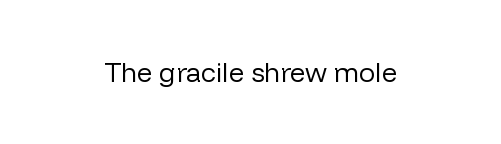
A light-to-regular cut is what we see here. Compared with a flush-left layout, this one balances lines on the center instead. The space directly below the letters is spotless. Inter-character spacing is left at the font's built-in metrics. Rendered with straight, roman letterforms.
